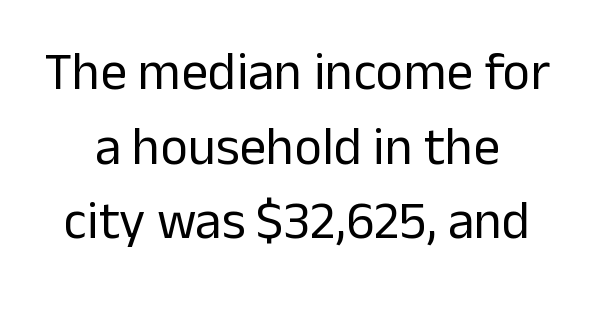
Q: Is the text bold? A: No.
Q: Is the text italic (slanted)? A: No, it is upright.
Q: Is the typeface a serif or a sans-serif typeface? A: Sans-serif.
Q: Is the text underlined? A: No.
Q: Is the spacing between letters normal or unusually wide? A: Normal.
Q: Is the spacing between lines tight, normal or loose? A: Normal.
Q: Width (condensed, normal, or wide)? A: Normal.
Q: Stroke contrast? A: Low.
Q: x-height? A: Medium.
Q: Monospaced? A: No.
